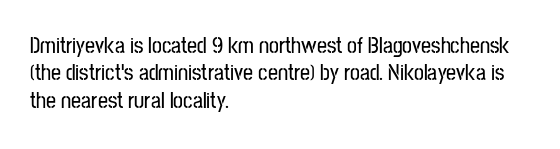
The image shows 22 px text type, upright; set left-aligned, normal line spacing (1.25x), normal letter spacing, not underlined.
